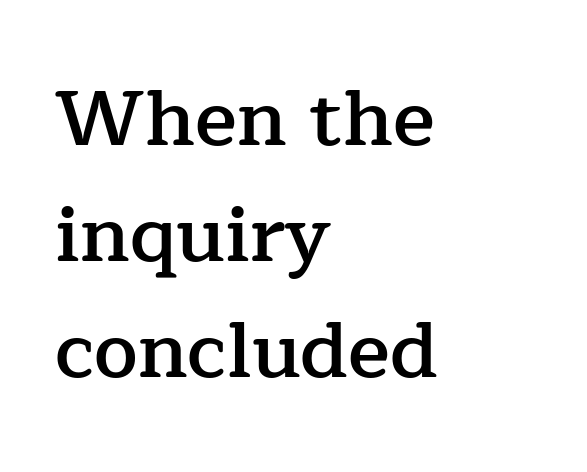
Check where the strokes stop: tiny serifs finish them off. You could not count columns in this text — the font is proportionally spaced. When letters stand straight like this, we call the style roman or upright. Weight check: semibold — heavier than regular, not quite bold. Notice how descenders clear the ascenders below comfortably — that's standard leading. Quick note: underline off.
